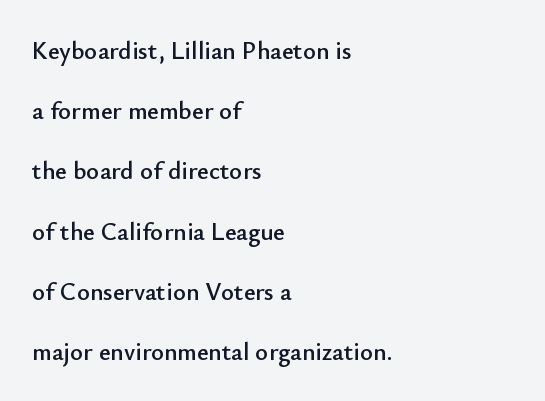
{"italic": "no", "underline": "no", "align": "left", "line_spacing": "loose", "line_spacing_ratio": 2.41, "letter_spacing": "normal", "letter_spacing_em": 0.0, "glyph_px": 25}
